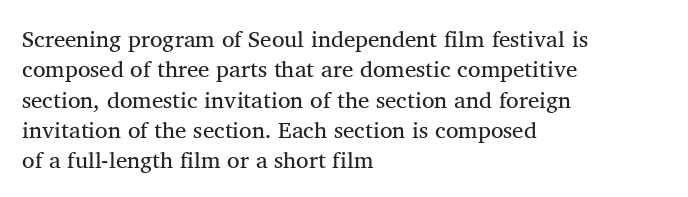
Each line starts at the same left margin while the right side varies. No extra tracking has been applied to these lines. One glance says typical: line gaps are just what's usual. The strip under each line holds only bare page.
